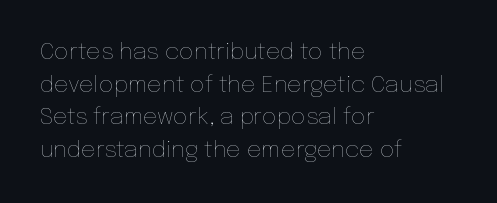
Characters follow at the spacing the type designer built in. The letterforms sit at book weight or below. Rendered with straight, roman letterforms. The rows are spaced the way most documents space them. The strip under each line holds only bare page.
